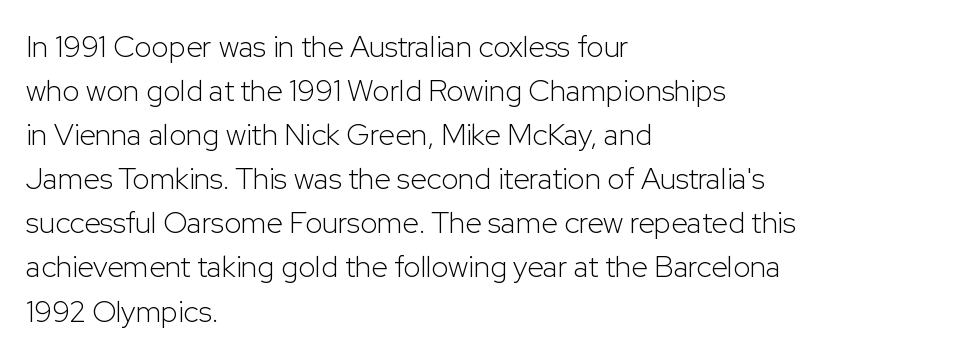
{"serif": "no", "italic": "no", "bold": "no", "weight": "light", "width": "normal", "stroke_contrast": "low", "x_height": "medium", "monospaced": "no", "underline": "no", "align": "left", "line_spacing": "normal", "line_spacing_ratio": 1.47, "letter_spacing": "normal", "letter_spacing_em": 0.0, "glyph_px": 30}
